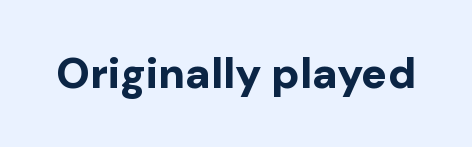
{"serif": "no", "italic": "no", "bold": "yes", "weight": "bold", "width": "normal", "stroke_contrast": "low", "x_height": "medium", "monospaced": "no", "underline": "no", "letter_spacing": "normal", "letter_spacing_em": 0.0, "glyph_px": 43}
